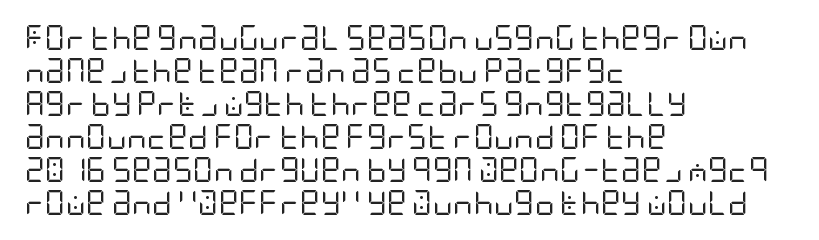
{"italic": "no", "bold": "no", "underline": "no", "align": "left", "line_spacing": "normal", "line_spacing_ratio": 1.32, "letter_spacing": "normal", "letter_spacing_em": 0.0, "glyph_px": 25}
